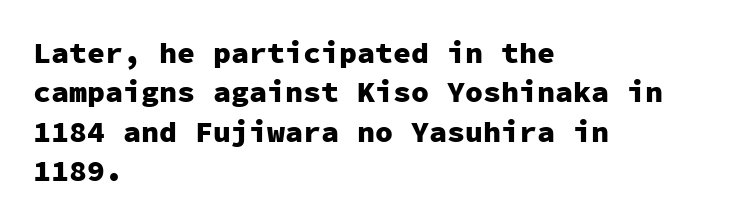
{"serif": "no", "italic": "no", "bold": "yes", "weight": "heavy", "width": "normal", "stroke_contrast": "low", "x_height": "medium", "monospaced": "yes", "underline": "no", "align": "left", "line_spacing": "normal", "line_spacing_ratio": 1.31, "letter_spacing": "normal", "letter_spacing_em": 0.0, "glyph_px": 30}
